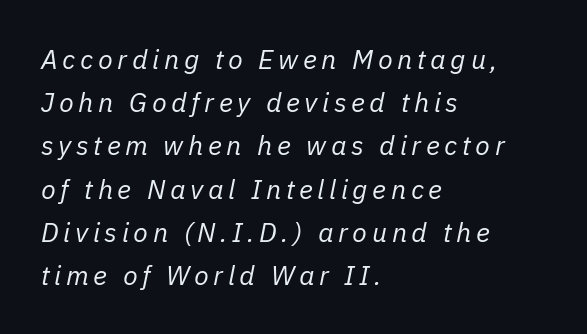
The image shows 27 px text type, italic (leaning right); set left-aligned, normal line spacing (1.6x), not underlined.
